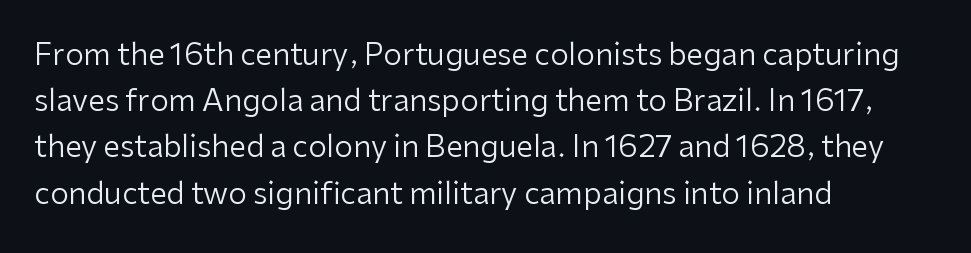
The image shows 30 px regular-weight sans-serif type, upright; set left-aligned, normal line spacing (1.54x), normal letter spacing, not underlined; low stroke contrast and a medium x-height.
